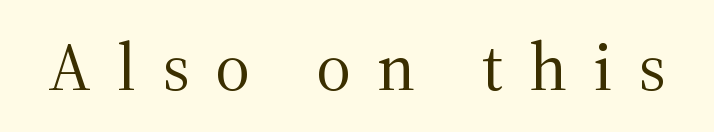
{"serif": "yes", "italic": "no", "bold": "no", "weight": "regular", "width": "normal", "stroke_contrast": "medium", "x_height": "medium", "monospaced": "no", "underline": "no", "letter_spacing": "wide", "letter_spacing_em": 0.38, "glyph_px": 68}
